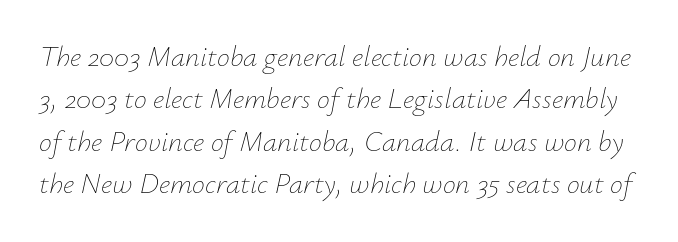
Line spacing here is normal. These lines are rendered in a variable-pitch font. The type is set solid horizontally, with unmodified tracking. The characters are drawn with everyday or finer stroke widths. A typesetter would mark this as italic. Each row of text sits above clean, open space.
